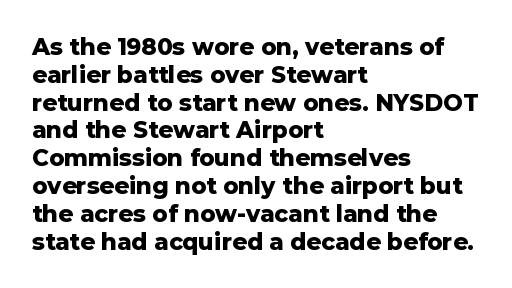
Q: Is the text bold? A: Yes.
Q: Is the text italic (slanted)? A: No, it is upright.
Q: Is the text underlined? A: No.
Q: How is the paragraph aligned? A: Left-aligned.
Q: Is the spacing between letters normal or unusually wide? A: Normal.
